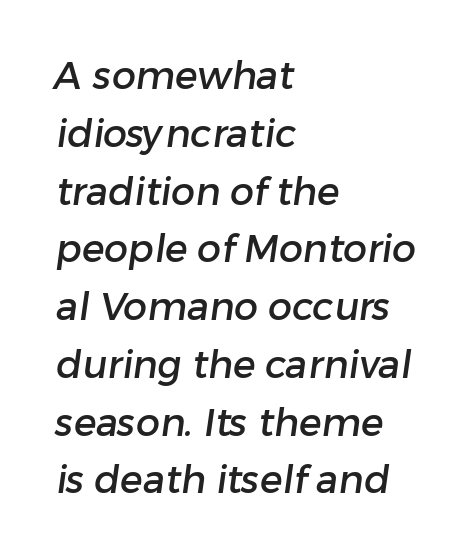
Q: Is the typeface a serif or a sans-serif typeface? A: Sans-serif.
Q: Is the text underlined? A: No.
Q: How is the paragraph aligned? A: Left-aligned.
Q: Is the spacing between letters normal or unusually wide? A: Normal.
Q: Is the spacing between lines tight, normal or loose? A: Normal.
Q: Width (condensed, normal, or wide)? A: Normal.
Q: Stroke contrast? A: Low.
Q: x-height? A: Medium.
Q: Monospaced? A: No.
